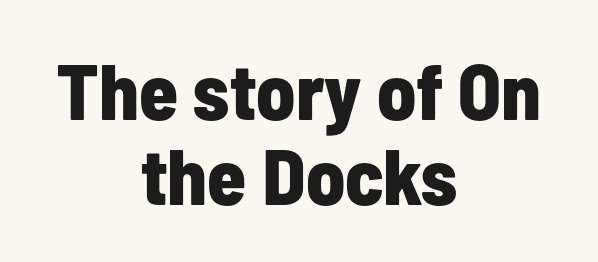
Each glyph is drawn with heavy, bold strokes. Vertical spacing — tight. Short and long lines alike share a common midpoint. The face used here is proportionally spaced, like ordinary book or web type. These lines were composed using upright roman letters. The letterforms sit shoulder to shoulder at normal distance.
